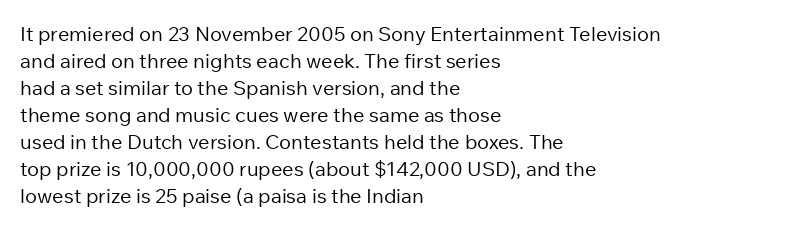
Q: Is the text bold? A: No.
Q: Is the text italic (slanted)? A: No, it is upright.
Q: Is the text underlined? A: No.
Q: How is the paragraph aligned? A: Left-aligned.
Q: Is the spacing between letters normal or unusually wide? A: Normal.
Q: Is the spacing between lines tight, normal or loose? A: Normal.
